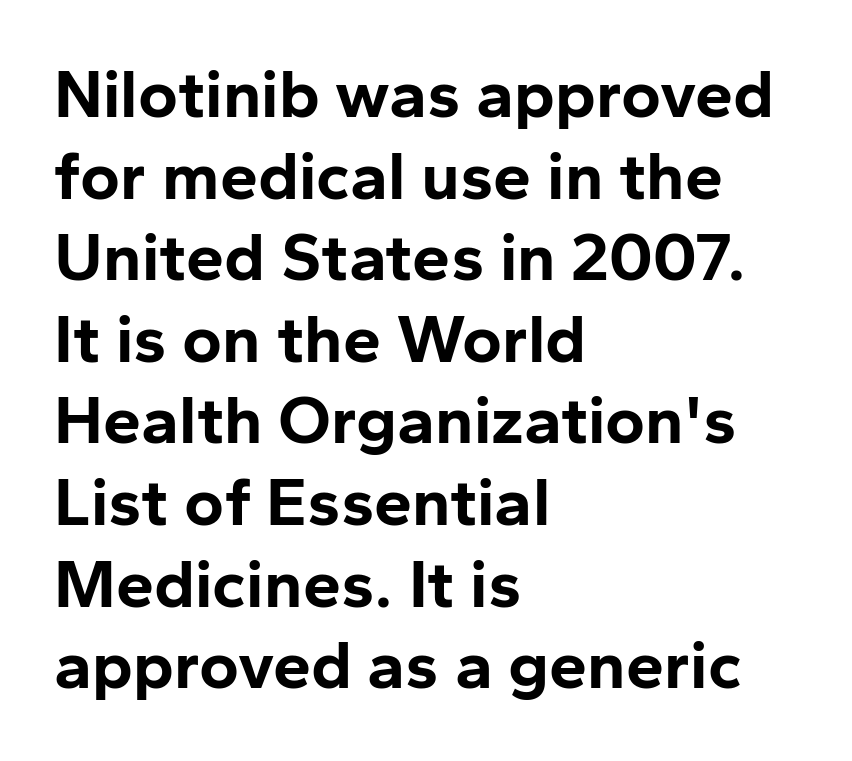
{"serif": "no", "italic": "no", "bold": "yes", "weight": "bold", "width": "normal", "stroke_contrast": "low", "x_height": "medium", "monospaced": "no", "underline": "no", "align": "left", "line_spacing_ratio": 1.2, "letter_spacing": "normal", "letter_spacing_em": 0.0, "glyph_px": 68}
